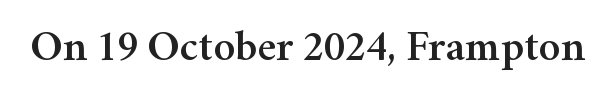
The image shows 44 px serif type, upright; set normal letter spacing, not underlined; medium stroke contrast and a medium x-height.
